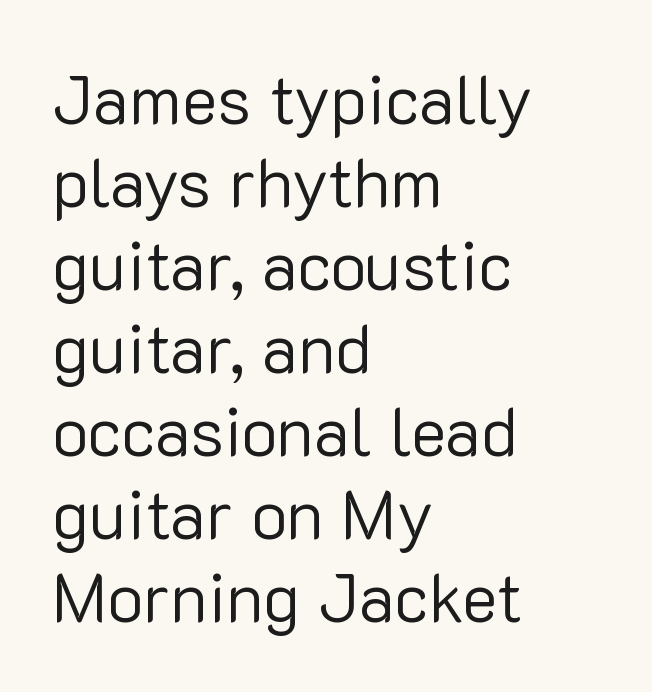
Q: Is the text bold? A: No.
Q: Is the text italic (slanted)? A: No, it is upright.
Q: Is the typeface a serif or a sans-serif typeface? A: Sans-serif.
Q: Is the text underlined? A: No.
Q: How is the paragraph aligned? A: Left-aligned.
Q: Is the spacing between letters normal or unusually wide? A: Normal.
Q: Width (condensed, normal, or wide)? A: Normal.
Q: Stroke contrast? A: Low.
Q: x-height? A: Medium.
Q: Monospaced? A: No.
